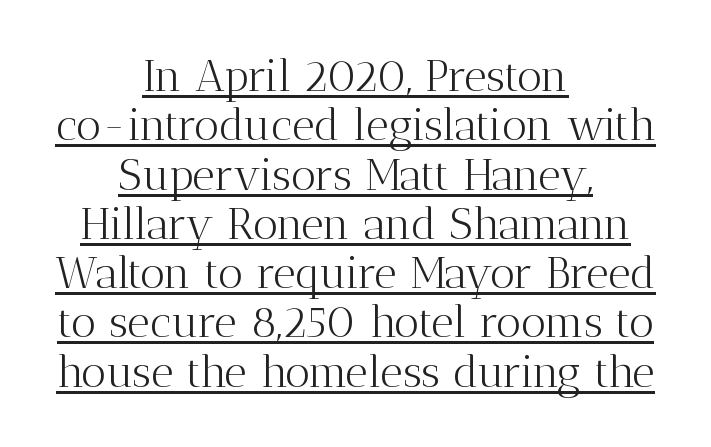
The image shows 44 px light serif type, upright; set centered, tight line spacing (1.12x), normal letter spacing, underlined; medium stroke contrast and a medium x-height.
